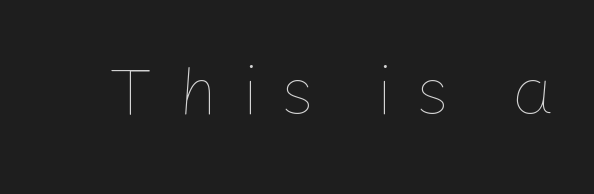
The image shows 69 px thin type, upright; set unusually wide letter spacing (+0.33 em), not underlined; low stroke contrast and a medium x-height.
